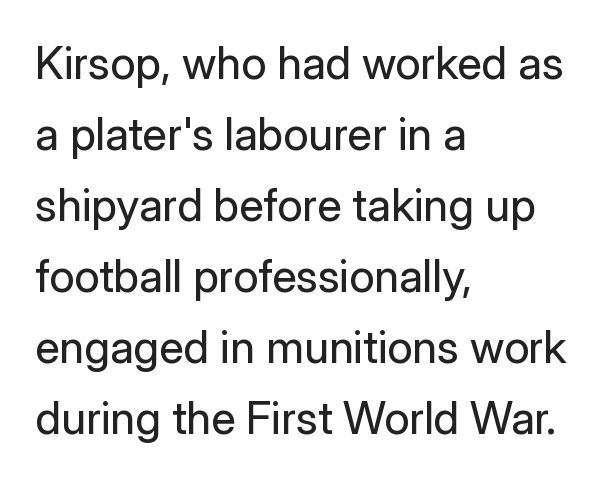
Q: Is the text bold? A: No.
Q: Is the text italic (slanted)? A: No, it is upright.
Q: Is the typeface a serif or a sans-serif typeface? A: Sans-serif.
Q: Is the text underlined? A: No.
Q: How is the paragraph aligned? A: Left-aligned.
Q: Is the spacing between letters normal or unusually wide? A: Normal.
Q: Is the spacing between lines tight, normal or loose? A: Normal.
Q: Width (condensed, normal, or wide)? A: Normal.
Q: Stroke contrast? A: Low.
Q: x-height? A: Medium.
Q: Monospaced? A: No.
